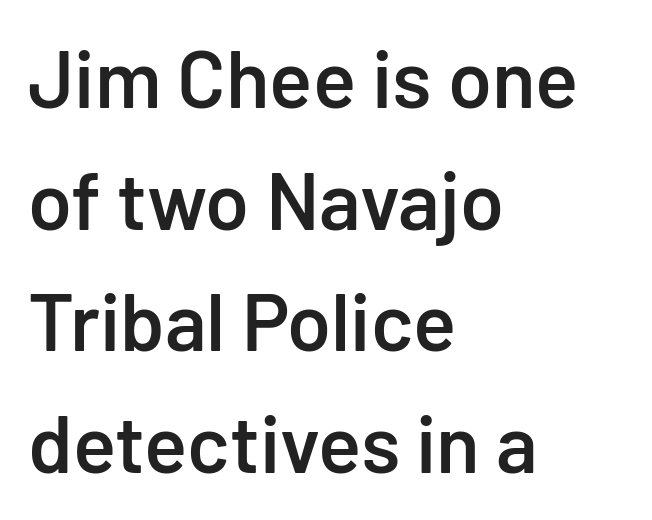
{"serif": "no", "italic": "no", "bold": "semi", "weight": "semibold", "width": "normal", "stroke_contrast": "low", "x_height": "medium", "monospaced": "no", "underline": "no", "align": "left", "line_spacing": "normal", "line_spacing_ratio": 1.52, "letter_spacing": "normal", "letter_spacing_em": 0.0, "glyph_px": 80}
